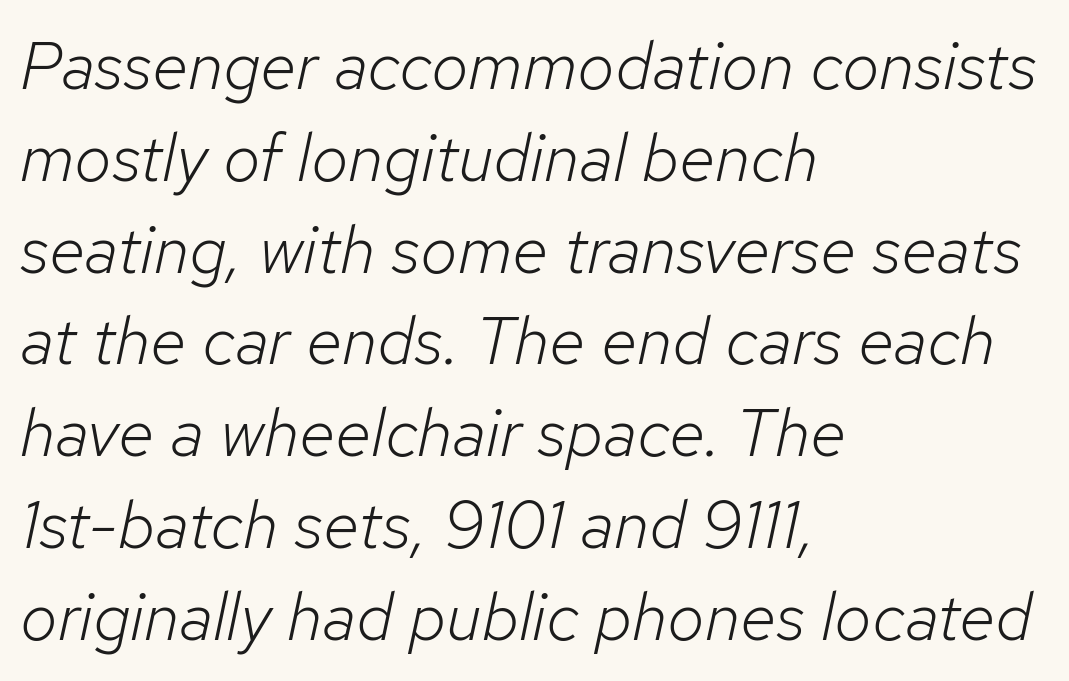
{"italic": "yes", "lean": "right", "slant_degrees": 12, "bold": "no", "weight": "light", "width": "normal", "stroke_contrast": "low", "x_height": "medium", "monospaced": "no", "underline": "no", "align": "left", "line_spacing": "normal", "line_spacing_ratio": 1.37, "letter_spacing": "normal", "letter_spacing_em": 0.0, "glyph_px": 67}
